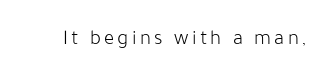
{"italic": "no", "bold": "no", "underline": "no", "glyph_px": 21}
